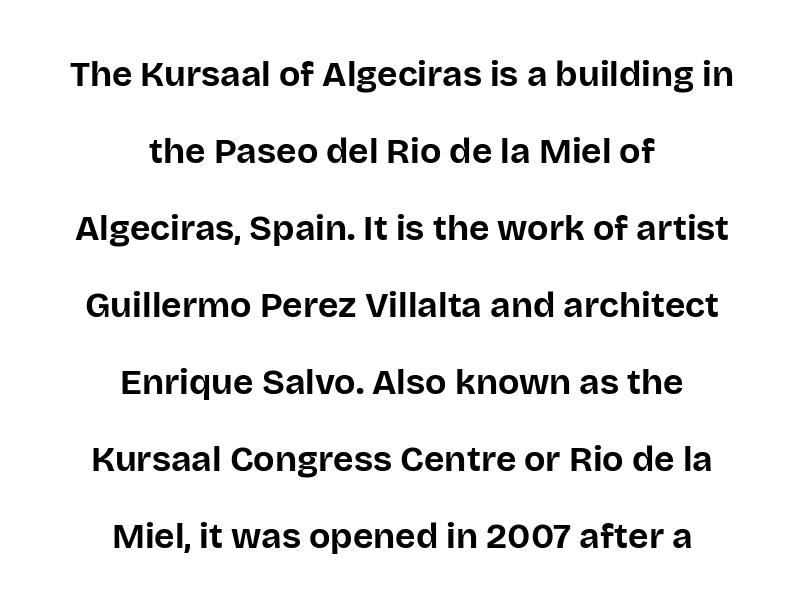
{"serif": "no", "italic": "no", "bold": "yes", "weight": "bold", "width": "normal", "stroke_contrast": "low", "x_height": "large", "monospaced": "no", "underline": "no", "align": "center", "line_spacing": "loose", "line_spacing_ratio": 2.2, "letter_spacing": "normal", "letter_spacing_em": 0.0, "glyph_px": 35}
